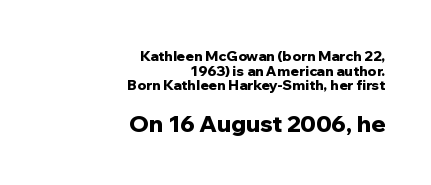
The image shows 23 px bold type, upright; set right-aligned, tight line spacing (1.05x), normal letter spacing, not underlined; the second (bottom) block is 1.64x larger.
